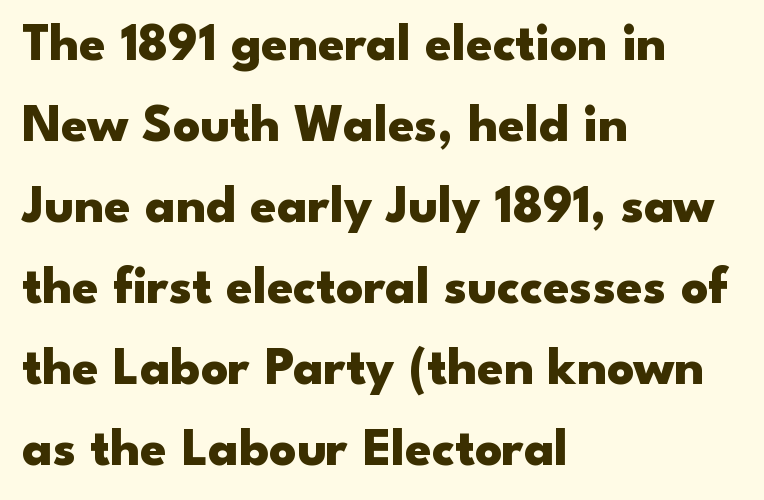
{"serif": "no", "italic": "no", "bold": "yes", "weight": "heavy", "width": "wide", "stroke_contrast": "low", "x_height": "small", "monospaced": "no", "underline": "no", "align": "left", "line_spacing": "normal", "line_spacing_ratio": 1.53, "letter_spacing": "normal", "letter_spacing_em": 0.0, "glyph_px": 53}
